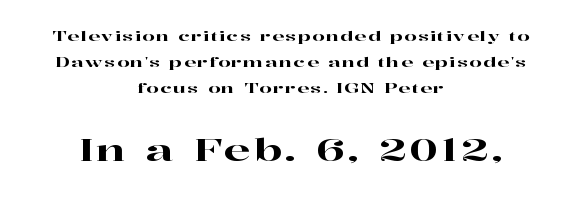
Q: Is the text italic (slanted)? A: No, it is upright.
Q: Is the typeface a serif or a sans-serif typeface? A: Serif.
Q: Is the text underlined? A: No.
Q: How is the paragraph aligned? A: Centered.
Q: Which block of text is set in a larger size, the first (top) or the second (bottom)? A: The second (bottom) one.
Q: Width (condensed, normal, or wide)? A: Wide.
Q: Stroke contrast? A: High.
Q: x-height? A: Medium.
Q: Monospaced? A: No.
